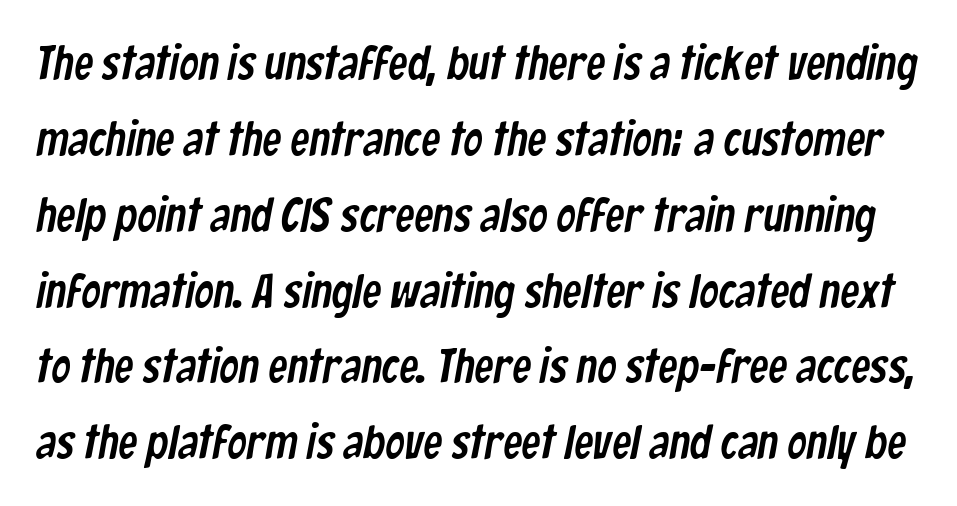
The image shows 48 px condensed sans-serif type; set normal line spacing (1.58x), normal letter spacing, not underlined; low stroke contrast and a medium x-height.
